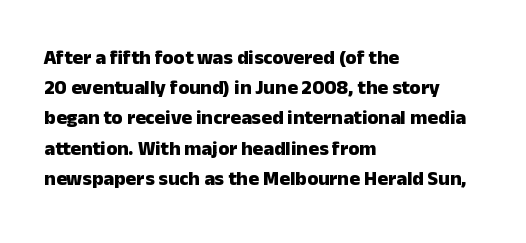
The image shows 20 px bold type, upright; set left-aligned, normal line spacing (1.51x), normal letter spacing, not underlined.
